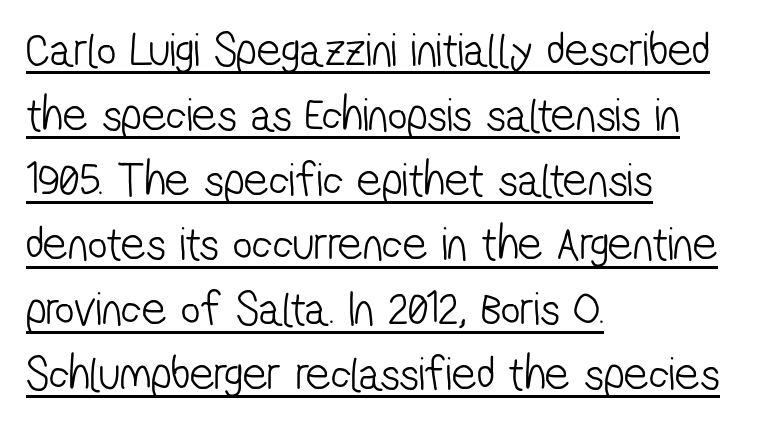
{"serif": "no", "bold": "no", "weight": "light", "width": "condensed", "stroke_contrast": "low", "x_height": "medium", "monospaced": "no", "underline": "yes", "align": "left", "line_spacing": "normal", "line_spacing_ratio": 1.35, "letter_spacing": "normal", "letter_spacing_em": 0.0, "glyph_px": 48}
